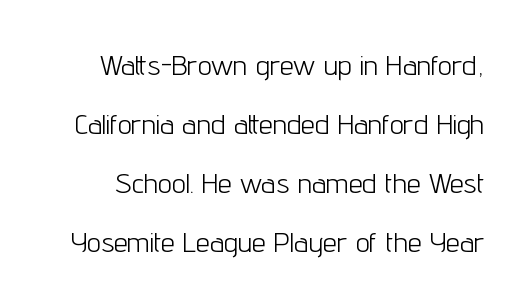
The image shows 28 px light, condensed sans-serif type, upright; set loose line spacing (2.11x), normal letter spacing, not underlined; low stroke contrast and a medium x-height.
